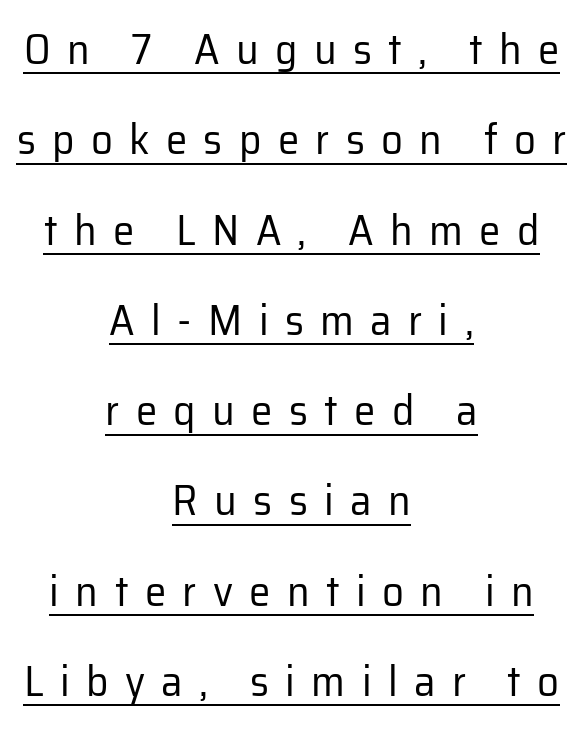
{"serif": "no", "italic": "no", "bold": "no", "weight": "regular", "width": "normal", "stroke_contrast": "low", "x_height": "medium", "monospaced": "no", "underline": "yes", "align": "center", "line_spacing": "loose", "line_spacing_ratio": 2.1, "letter_spacing": "wide", "letter_spacing_em": 0.38, "glyph_px": 43}
